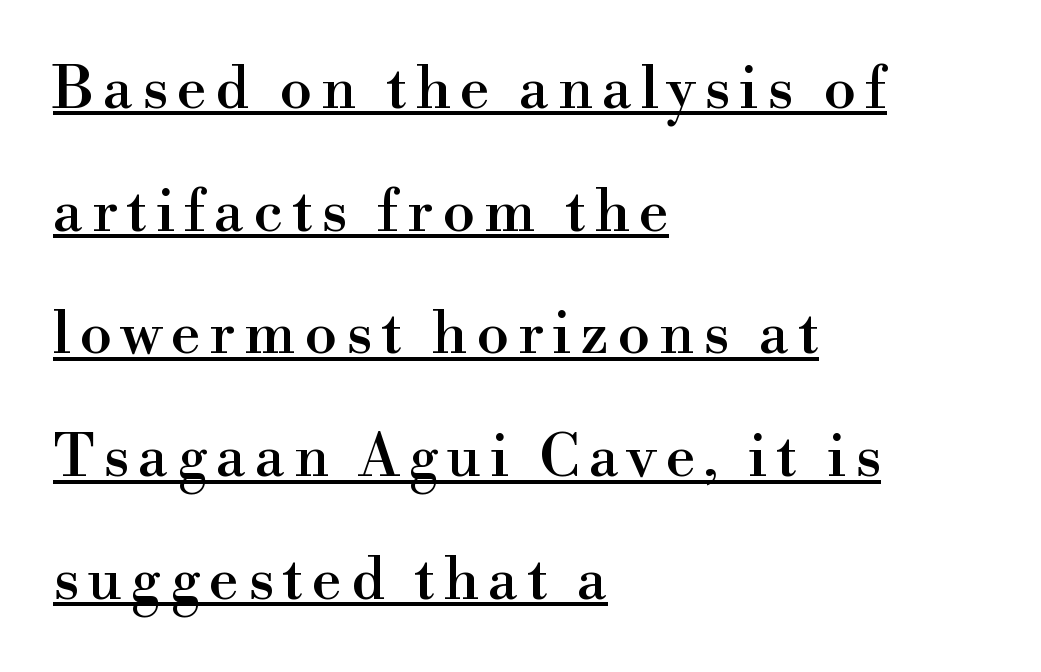
The image shows 59 px serif type, upright; set left-aligned, loose line spacing (2.08x), underlined; a small x-height.
